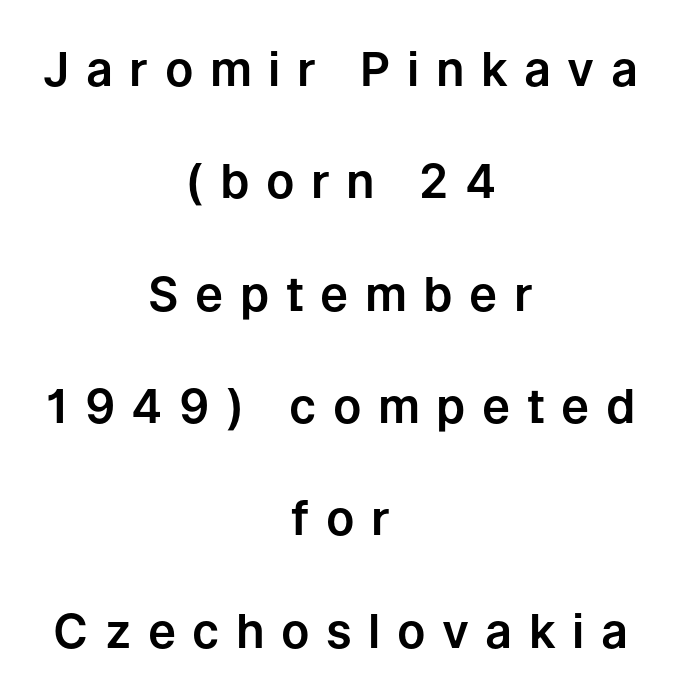
{"serif": "no", "italic": "no", "width": "normal", "stroke_contrast": "low", "x_height": "medium", "monospaced": "no", "underline": "no", "align": "center", "line_spacing": "loose", "line_spacing_ratio": 2.39, "letter_spacing": "wide", "letter_spacing_em": 0.35, "glyph_px": 47}
